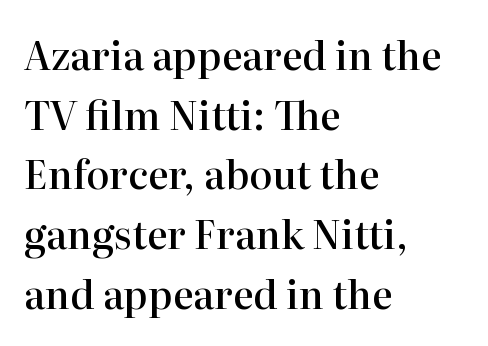
How are the letters spaced? Ordinarily, with no added tracking. This sample uses an upright cut, with every glyph sitting square on the baseline. Proportional: the letters do not fall into vertical columns. The strip under each line holds only bare page. The font is running at a semibold setting, under full bold.
